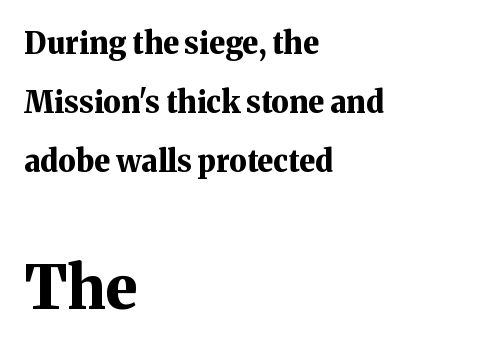
The image shows 60 px bold serif type, upright; set left-aligned, loose line spacing (1.97x), normal letter spacing, not underlined; the second (bottom) block is 2.0x larger; medium stroke contrast and a medium x-height.
